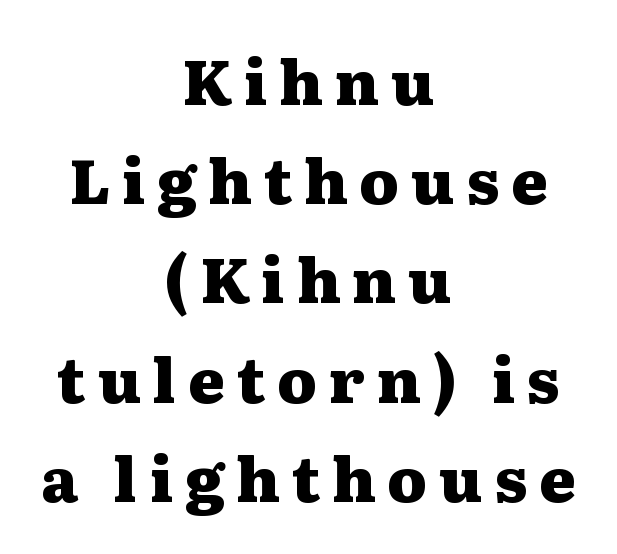
Q: Is the text bold? A: Yes.
Q: Is the text italic (slanted)? A: No, it is upright.
Q: Is the typeface a serif or a sans-serif typeface? A: Serif.
Q: Is the text underlined? A: No.
Q: How is the paragraph aligned? A: Centered.
Q: Is the spacing between lines tight, normal or loose? A: Normal.
Q: Width (condensed, normal, or wide)? A: Wide.
Q: Stroke contrast? A: Medium.
Q: x-height? A: Medium.
Q: Monospaced? A: No.
